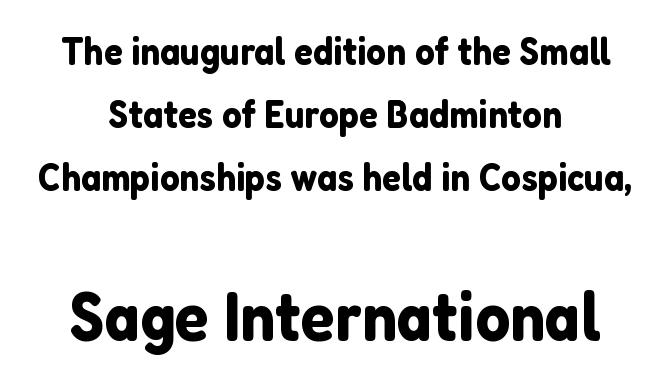
The image shows 69 px sans-serif type, upright; set centered, normal line spacing (1.62x), normal letter spacing, not underlined; the second (bottom) block is 1.77x larger; low stroke contrast and a medium x-height.
